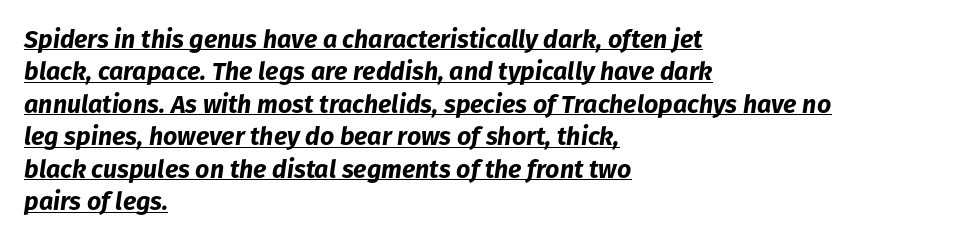
The image shows 25 px bold type, italic (leaning right); set left-aligned, normal line spacing (1.3x), normal letter spacing, underlined.
